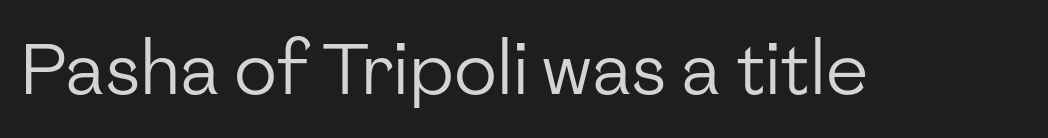
The image shows 71 px regular-weight sans-serif type, upright; set normal letter spacing, not underlined; low stroke contrast and a medium x-height.
